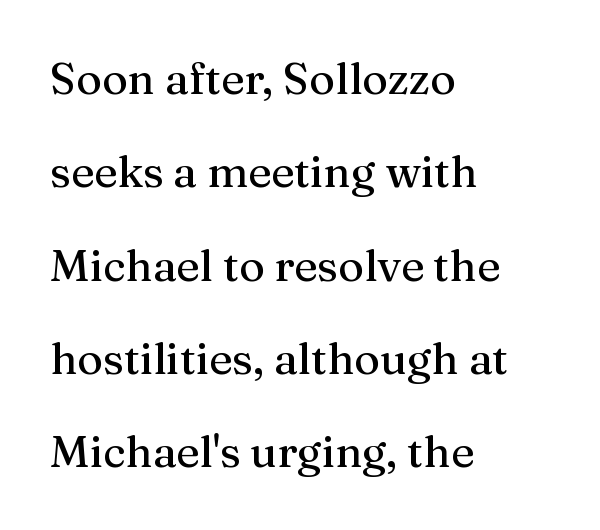
The horizontal fit of the characters is conventional and even. The specimen omits any rule beneath the text block's lines. A typesetter would call this proportional, since set widths differ per character. The lines are quadded left. Summary of vertical rhythm: relaxed, with wide interline spacing.
